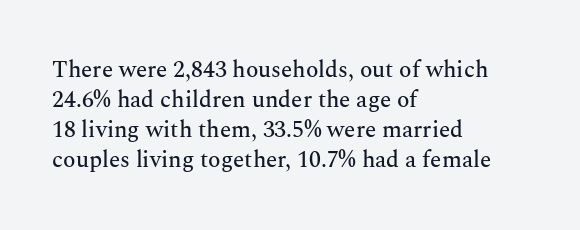
Q: Is the text italic (slanted)? A: No, it is upright.
Q: Is the text underlined? A: No.
Q: How is the paragraph aligned? A: Left-aligned.
Q: Is the spacing between letters normal or unusually wide? A: Normal.
Q: Is the spacing between lines tight, normal or loose? A: Normal.
